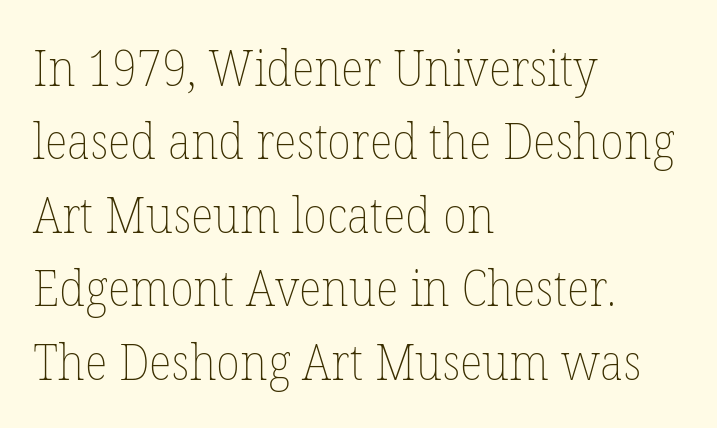
{"italic": "no", "bold": "no", "weight": "thin", "width": "normal", "stroke_contrast": "low", "x_height": "medium", "monospaced": "no", "underline": "no", "align": "left", "line_spacing": "normal", "line_spacing_ratio": 1.5, "letter_spacing": "normal", "letter_spacing_em": 0.0, "glyph_px": 49}
